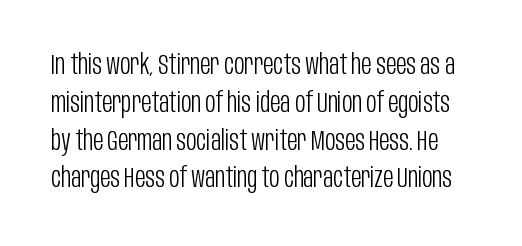
Letters have the restrained weight of plain body copy at most. Tracking value appears to be zero — textbook default spacing. Letters rest on an invisible, unmarked baseline. Check where the strokes stop: nothing finishes them off — pure sans. Line spacing here is normal. Do the letters lean? They stand straight.
